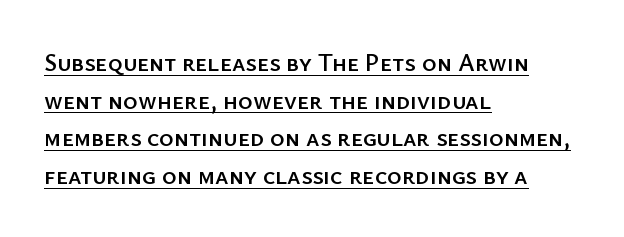
{"italic": "no", "underline": "yes", "align": "left", "line_spacing": "normal", "line_spacing_ratio": 1.51, "letter_spacing": "normal", "letter_spacing_em": 0.0, "glyph_px": 25}
